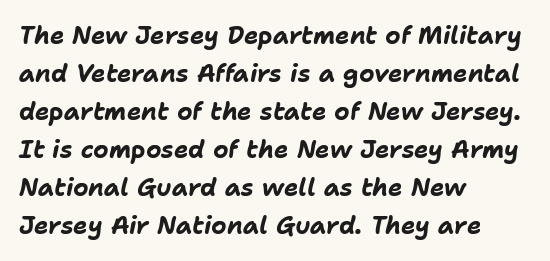
Q: Is the text bold? A: Yes.
Q: Is the text italic (slanted)? A: Yes, it leans right by about 11 degrees.
Q: Is the text underlined? A: No.
Q: How is the paragraph aligned? A: Left-aligned.
Q: Is the spacing between letters normal or unusually wide? A: Normal.
Q: Is the spacing between lines tight, normal or loose? A: Normal.
